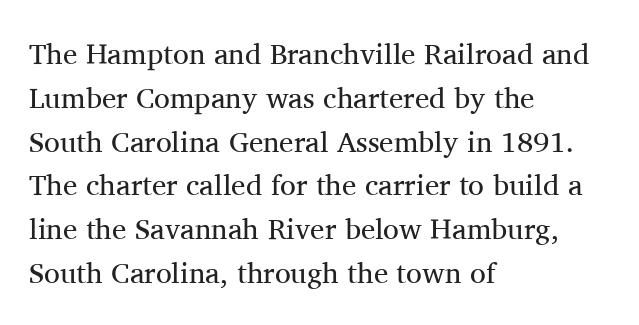
The image shows 29 px regular-weight serif type, upright; set left-aligned, normal line spacing (1.51x), normal letter spacing, not underlined; medium stroke contrast and a medium x-height.
